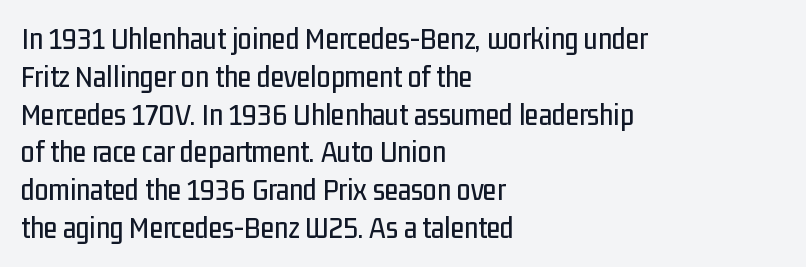
The horizontal fit of the characters is conventional and even. The paragraph shown leans on its left margin. Decoration check: the copy has no underline. Proportional: the letters do not fall into vertical columns. Letterform terminals end flat and unadorned throughout the passage. Ascenders rise straight up at ninety degrees.
